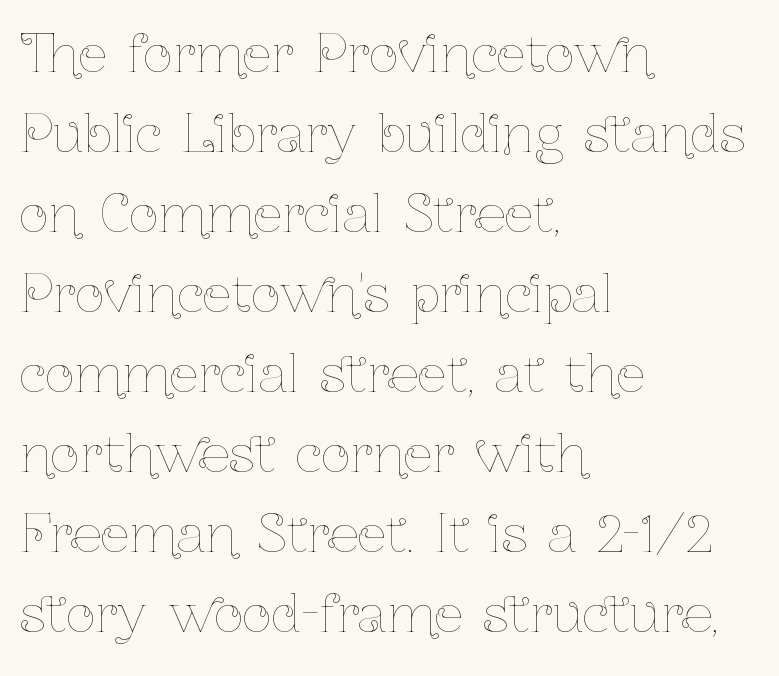
Clear beneath every line of the passage. The typesetter chose a ragged-right arrangement here. Each letter keeps its own natural width here, so spacing adapts to shape. A quiet, ordinary-to-light weight characterises the typeface. Baseline-to-baseline distance is the conventional proportion of letter height.
